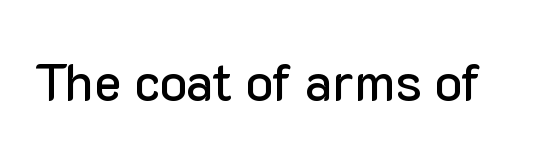
{"serif": "no", "italic": "no", "width": "normal", "stroke_contrast": "low", "x_height": "medium", "monospaced": "no", "underline": "no", "letter_spacing": "normal", "letter_spacing_em": 0.0, "glyph_px": 52}
